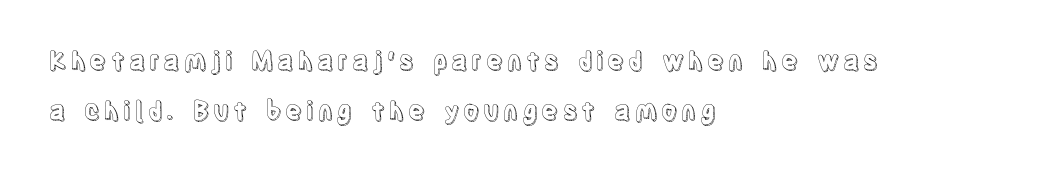
{"italic": "no", "underline": "no", "align": "left", "line_spacing": "loose", "line_spacing_ratio": 2.01, "glyph_px": 25}
